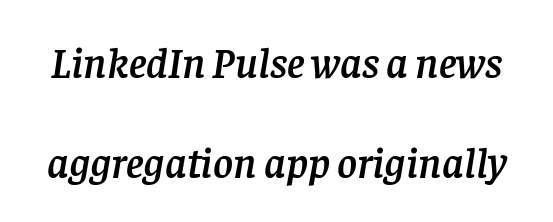
Q: Is the text italic (slanted)? A: Yes, it leans right by about 8 degrees.
Q: Is the typeface a serif or a sans-serif typeface? A: Serif.
Q: Is the text underlined? A: No.
Q: Is the spacing between letters normal or unusually wide? A: Normal.
Q: Is the spacing between lines tight, normal or loose? A: Loose.
Q: Width (condensed, normal, or wide)? A: Normal.
Q: Stroke contrast? A: Low.
Q: x-height? A: Large.
Q: Monospaced? A: No.
